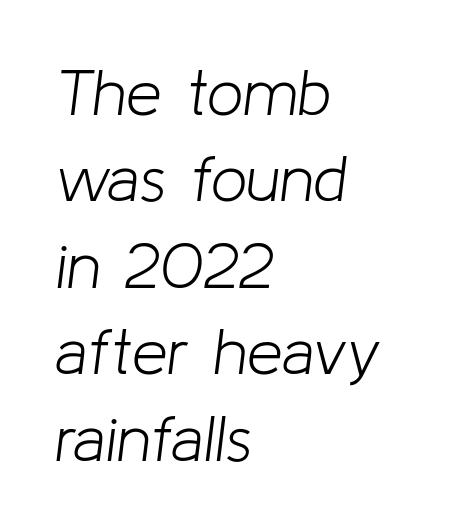
Varying glyph widths throughout — classic text-font behaviour. The foot of each line stays bare and open. This sample keeps an unexceptional amount of space between lines. Bold? No — there's no thickening of the strokes. This rendering leaves character spacing at its baseline value.
